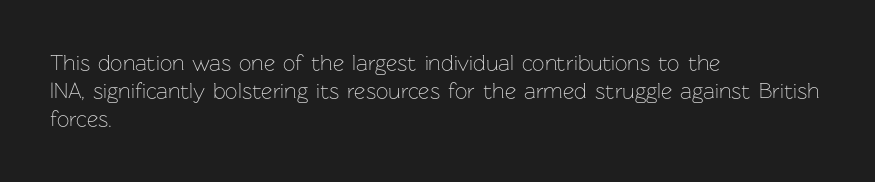
Q: Is the text bold? A: No.
Q: Is the text italic (slanted)? A: No, it is upright.
Q: Is the text underlined? A: No.
Q: How is the paragraph aligned? A: Left-aligned.
Q: Is the spacing between letters normal or unusually wide? A: Normal.
Q: Is the spacing between lines tight, normal or loose? A: Normal.
